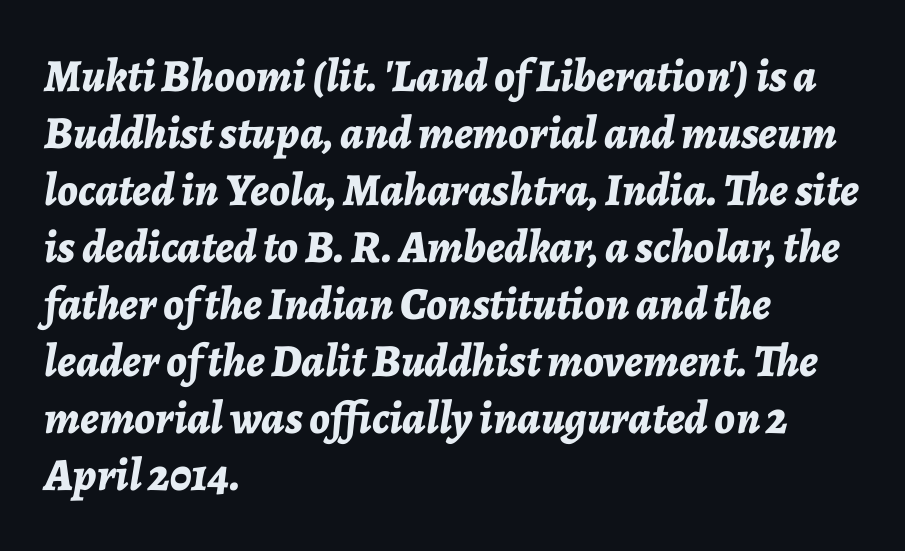
The image shows 46 px bold type, italic (leaning right); set left-aligned, line spacing 1.24x, normal letter spacing, not underlined; low stroke contrast and a medium x-height.
